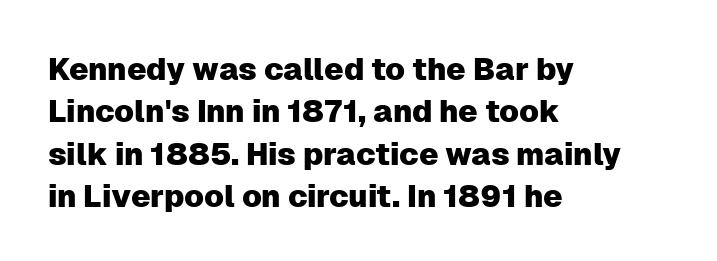
The image shows 31 px sans-serif type, upright; set left-aligned, normal line spacing (1.37x), normal letter spacing, not underlined; low stroke contrast and a medium x-height.
